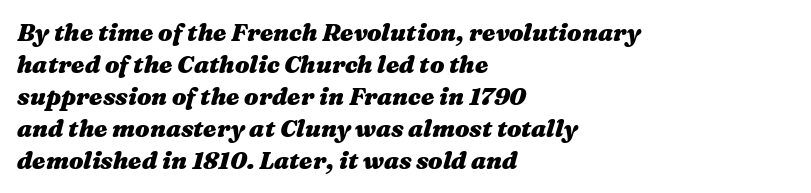
{"italic": "yes", "lean": "right", "slant_degrees": 16, "bold": "yes", "underline": "no", "align": "left", "line_spacing": "normal", "line_spacing_ratio": 1.33, "letter_spacing": "normal", "letter_spacing_em": 0.0, "glyph_px": 24}
